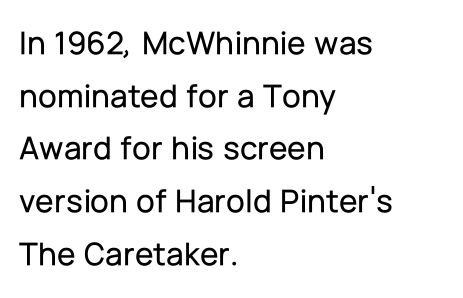
Type style note: lacks serifs. The letters advance in unequal steps, a hallmark of proportional type. Glyph-to-glyph distance matches everyday printed text. Honestly, the row spacing looks completely unremarkable.
